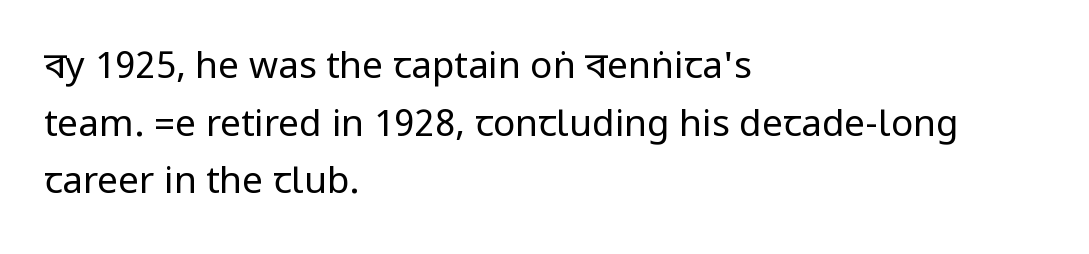
{"serif": "no", "italic": "no", "bold": "no", "weight": "regular", "width": "condensed", "stroke_contrast": "low", "underline": "no", "align": "left", "line_spacing": "normal", "line_spacing_ratio": 1.56, "letter_spacing": "normal", "letter_spacing_em": 0.0, "glyph_px": 37}
